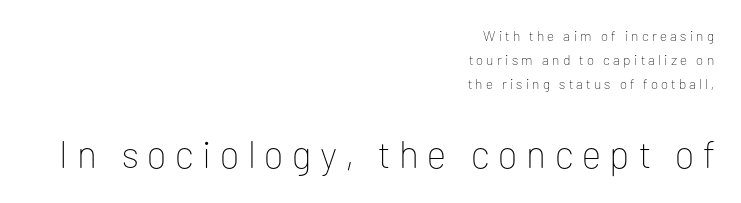
{"serif": "no", "italic": "no", "bold": "no", "weight": "thin", "width": "normal", "stroke_contrast": "low", "x_height": "medium", "monospaced": "no", "underline": "no", "align": "right", "line_spacing_ratio": 1.72, "letter_spacing": "wide", "letter_spacing_em": 0.23, "larger_block": "second", "size_ratio": 2.71, "glyph_px": 38}
